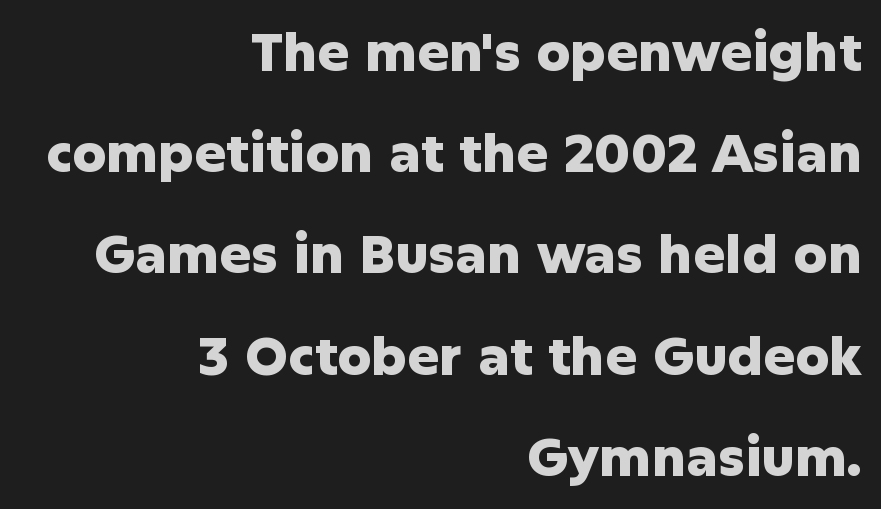
Q: Is the text bold? A: Yes.
Q: Is the text italic (slanted)? A: No, it is upright.
Q: Is the typeface a serif or a sans-serif typeface? A: Sans-serif.
Q: Is the text underlined? A: No.
Q: How is the paragraph aligned? A: Right-aligned.
Q: Is the spacing between letters normal or unusually wide? A: Normal.
Q: Is the spacing between lines tight, normal or loose? A: Loose.
Q: Width (condensed, normal, or wide)? A: Normal.
Q: Stroke contrast? A: Low.
Q: x-height? A: Medium.
Q: Monospaced? A: No.
